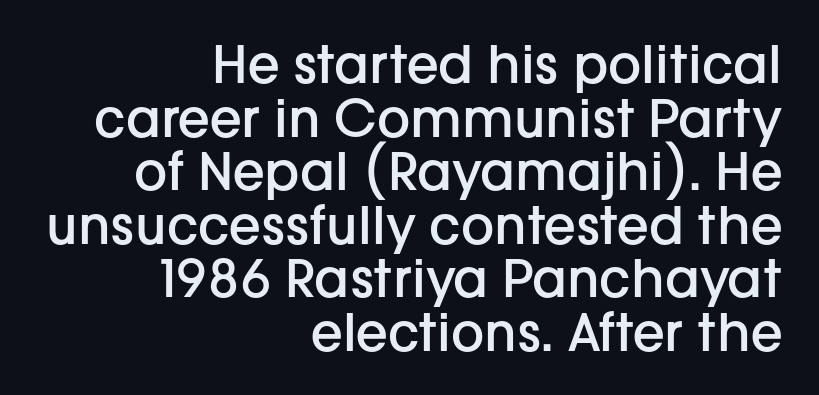
The image shows 52 px semibold sans-serif type, upright; set right-aligned, tight line spacing (1.03x), normal letter spacing, not underlined; low stroke contrast and a medium x-height.
